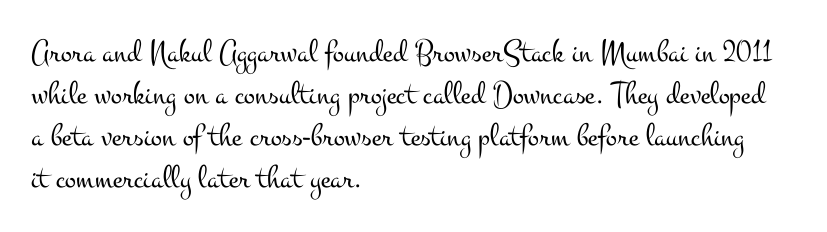
{"bold": "no", "weight": "light", "width": "wide", "stroke_contrast": "medium", "x_height": "small", "monospaced": "no", "underline": "no", "align": "left", "line_spacing": "normal", "line_spacing_ratio": 1.27, "letter_spacing": "normal", "letter_spacing_em": 0.0, "glyph_px": 33}
